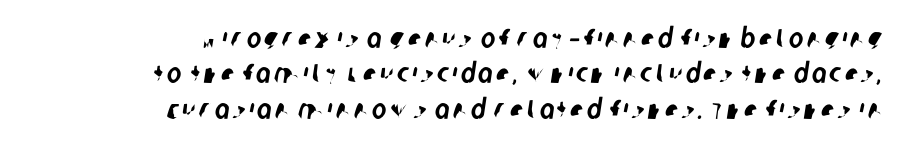
The image shows 27 px text type; set right-aligned, normal line spacing (1.31x), not underlined.
